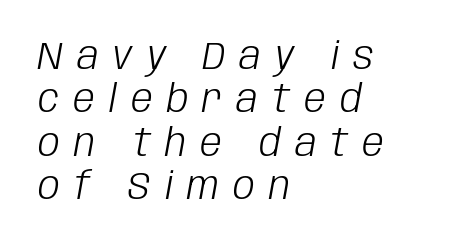
{"italic": "yes", "lean": "right", "slant_degrees": 10, "bold": "no", "weight": "light", "width": "condensed", "stroke_contrast": "low", "x_height": "large", "monospaced": "no", "underline": "no", "align": "left", "line_spacing": "tight", "line_spacing_ratio": 1.11, "letter_spacing": "wide", "letter_spacing_em": 0.36, "glyph_px": 39}
